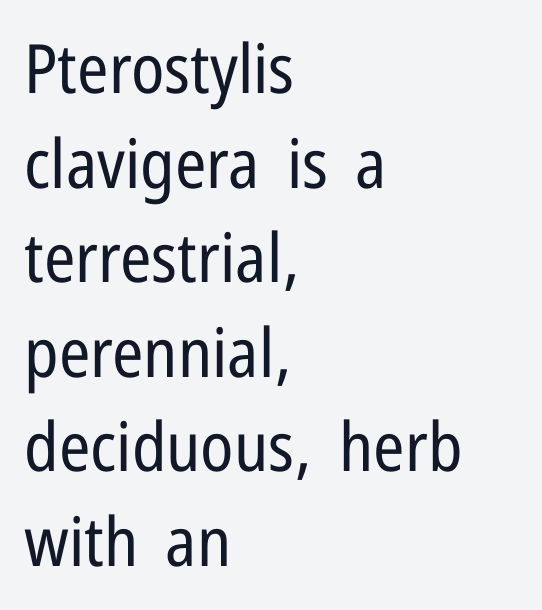
Q: Is the text bold? A: No.
Q: Is the text italic (slanted)? A: No, it is upright.
Q: Is the typeface a serif or a sans-serif typeface? A: Sans-serif.
Q: Is the text underlined? A: No.
Q: How is the paragraph aligned? A: Left-aligned.
Q: Is the spacing between letters normal or unusually wide? A: Normal.
Q: Is the spacing between lines tight, normal or loose? A: Normal.
Q: Width (condensed, normal, or wide)? A: Condensed.
Q: Stroke contrast? A: Low.
Q: x-height? A: Medium.
Q: Monospaced? A: No.
